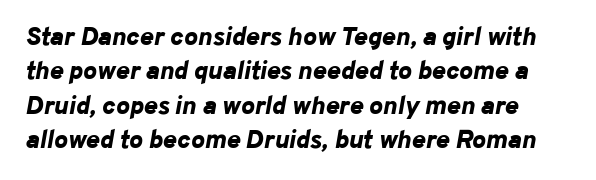
Q: Is the text bold? A: Yes.
Q: Is the text italic (slanted)? A: Yes, it leans right by about 10 degrees.
Q: Is the text underlined? A: No.
Q: Is the spacing between letters normal or unusually wide? A: Normal.
Q: Is the spacing between lines tight, normal or loose? A: Normal.
